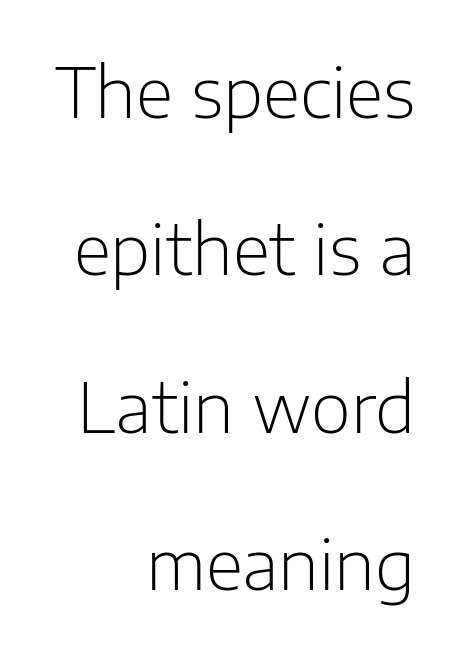
Q: Is the text bold? A: No.
Q: Is the text italic (slanted)? A: No, it is upright.
Q: Is the typeface a serif or a sans-serif typeface? A: Sans-serif.
Q: Is the text underlined? A: No.
Q: How is the paragraph aligned? A: Right-aligned.
Q: Is the spacing between letters normal or unusually wide? A: Normal.
Q: Is the spacing between lines tight, normal or loose? A: Loose.
Q: Width (condensed, normal, or wide)? A: Normal.
Q: Stroke contrast? A: Low.
Q: x-height? A: Medium.
Q: Monospaced? A: No.
